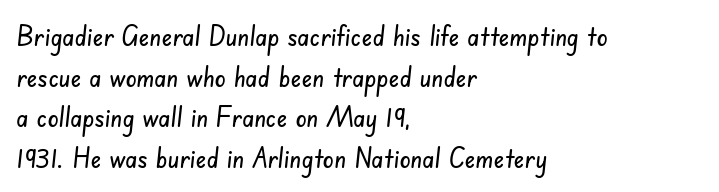
{"serif": "no", "width": "condensed", "stroke_contrast": "low", "x_height": "small", "monospaced": "no", "underline": "no", "align": "left", "line_spacing": "normal", "line_spacing_ratio": 1.45, "letter_spacing": "normal", "letter_spacing_em": 0.0, "glyph_px": 28}
